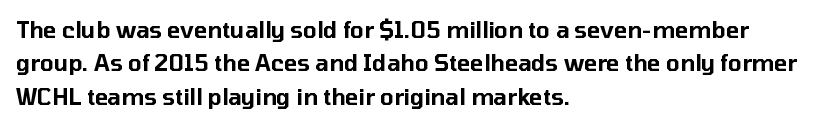
Q: Is the text italic (slanted)? A: No, it is upright.
Q: Is the text underlined? A: No.
Q: How is the paragraph aligned? A: Left-aligned.
Q: Is the spacing between letters normal or unusually wide? A: Normal.
Q: Is the spacing between lines tight, normal or loose? A: Normal.
